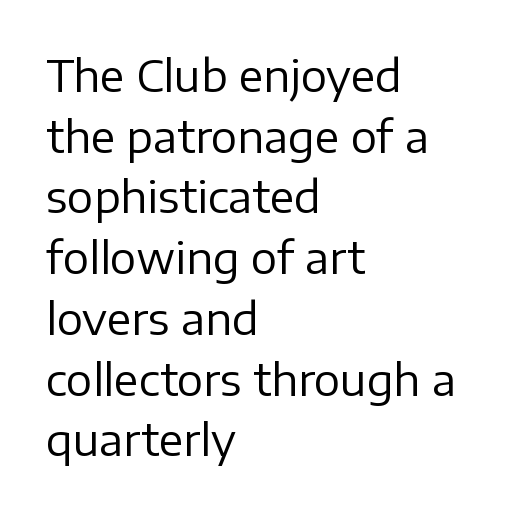
Q: Is the text bold? A: No.
Q: Is the text italic (slanted)? A: No, it is upright.
Q: Is the typeface a serif or a sans-serif typeface? A: Sans-serif.
Q: Is the text underlined? A: No.
Q: How is the paragraph aligned? A: Left-aligned.
Q: Is the spacing between letters normal or unusually wide? A: Normal.
Q: Is the spacing between lines tight, normal or loose? A: Normal.
Q: Width (condensed, normal, or wide)? A: Normal.
Q: Stroke contrast? A: Low.
Q: x-height? A: Medium.
Q: Monospaced? A: No.
